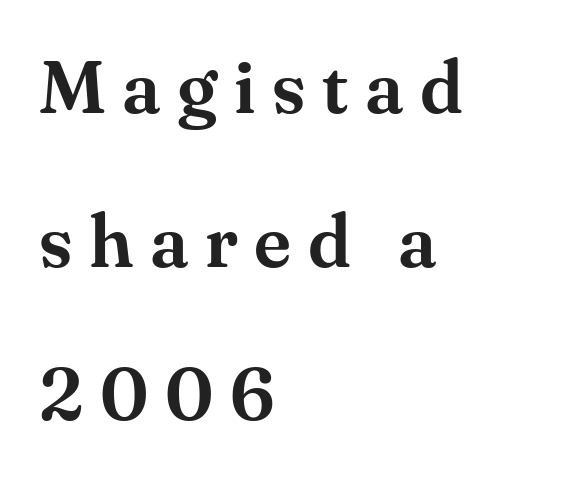
{"serif": "yes", "italic": "no", "width": "normal", "stroke_contrast": "medium", "x_height": "small", "monospaced": "no", "underline": "no", "align": "left", "line_spacing": "loose", "line_spacing_ratio": 2.05, "letter_spacing": "wide", "letter_spacing_em": 0.22, "glyph_px": 75}
